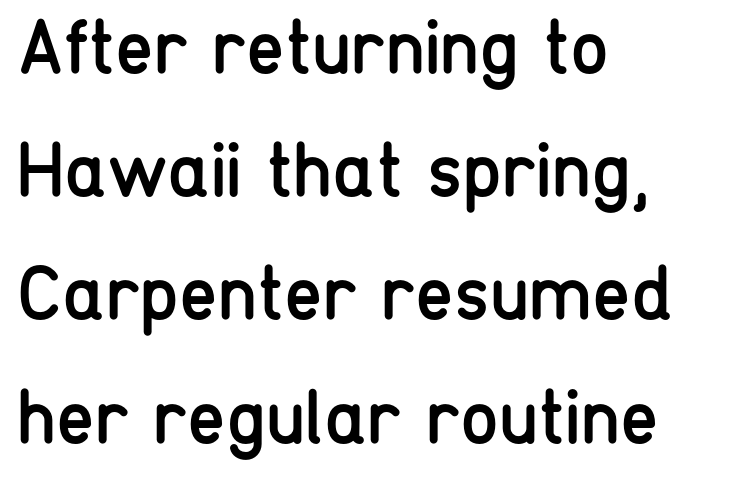
Observe the ordinary spacing: letters are neighbours, not strangers. Each letter's strokes conclude bluntly, with no projecting serifs. The lines in this sample share a left origin and differ only in where they stop. A roman cut, with each character standing at attention.
